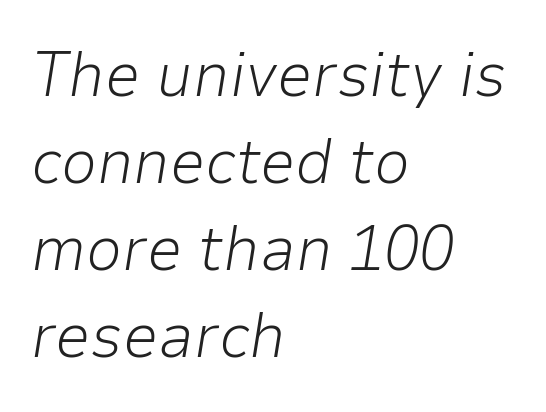
The image shows 64 px light type, italic (leaning right); set left-aligned, normal line spacing (1.36x), normal letter spacing, not underlined; low stroke contrast and a medium x-height.
